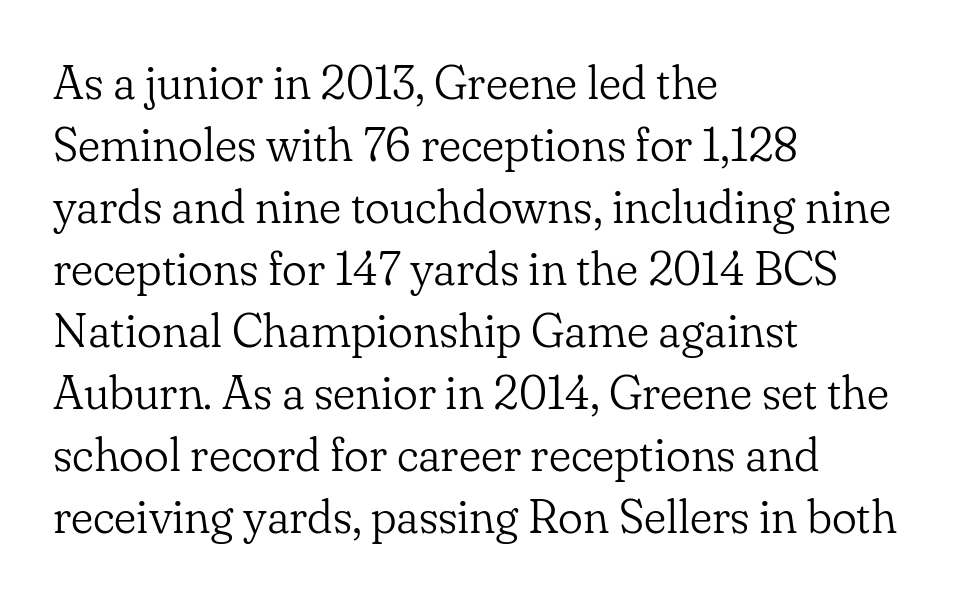
Q: Is the text bold? A: No.
Q: Is the text italic (slanted)? A: No, it is upright.
Q: Is the typeface a serif or a sans-serif typeface? A: Serif.
Q: Is the text underlined? A: No.
Q: How is the paragraph aligned? A: Left-aligned.
Q: Is the spacing between letters normal or unusually wide? A: Normal.
Q: Is the spacing between lines tight, normal or loose? A: Normal.
Q: Width (condensed, normal, or wide)? A: Normal.
Q: Stroke contrast? A: Low.
Q: x-height? A: Small.
Q: Monospaced? A: No.
